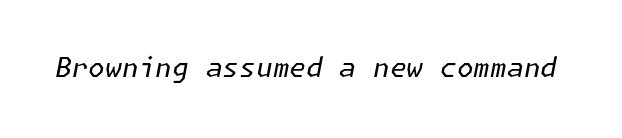
The image shows 27 px text type, italic (leaning right); set normal letter spacing, not underlined.
